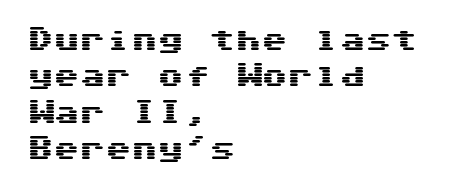
Q: Is the text italic (slanted)? A: No, it is upright.
Q: Is the text underlined? A: No.
Q: How is the paragraph aligned? A: Left-aligned.
Q: Is the spacing between letters normal or unusually wide? A: Normal.
Q: Is the spacing between lines tight, normal or loose? A: Normal.
